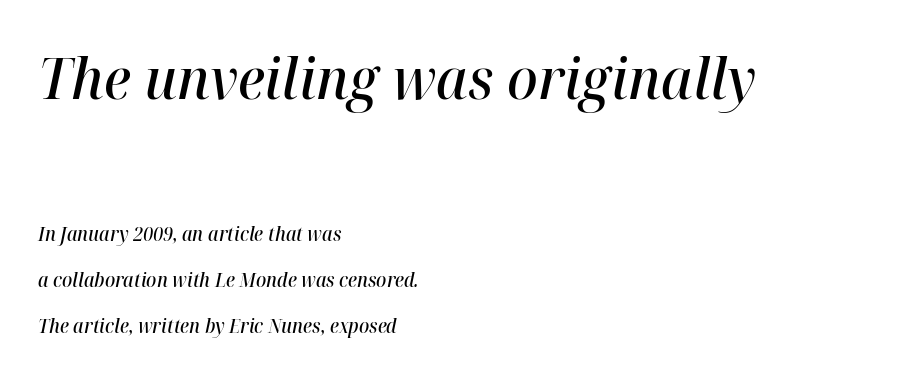
The image shows 57 px semibold type, italic (leaning right); set left-aligned, loose line spacing (2.4x), normal letter spacing, not underlined; the first (top) block is 3.0x larger; high stroke contrast and a medium x-height.
